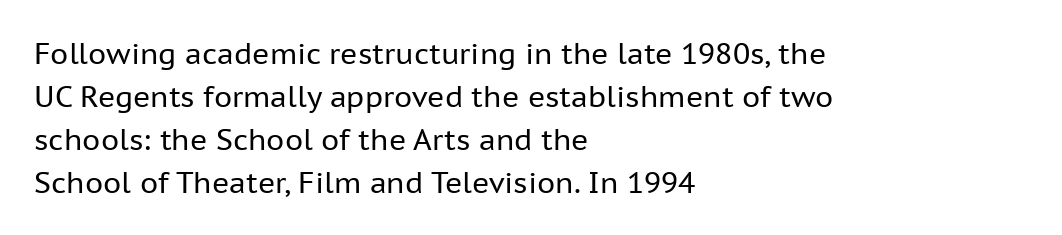
Q: Is the text bold? A: No.
Q: Is the text italic (slanted)? A: No, it is upright.
Q: Is the typeface a serif or a sans-serif typeface? A: Sans-serif.
Q: Is the text underlined? A: No.
Q: How is the paragraph aligned? A: Left-aligned.
Q: Is the spacing between letters normal or unusually wide? A: Normal.
Q: Is the spacing between lines tight, normal or loose? A: Normal.
Q: Width (condensed, normal, or wide)? A: Normal.
Q: Stroke contrast? A: Low.
Q: x-height? A: Medium.
Q: Monospaced? A: No.
